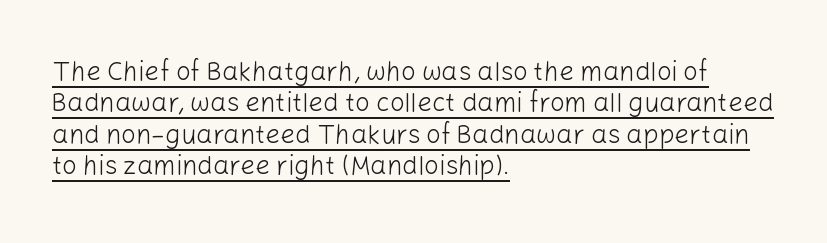
{"italic": "no", "bold": "no", "underline": "yes", "align": "left", "line_spacing_ratio": 1.21, "letter_spacing": "normal", "letter_spacing_em": 0.0, "glyph_px": 26}
